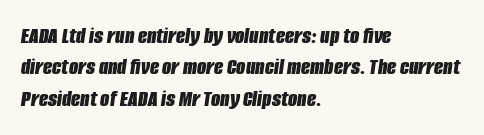
The lettering tilts uniformly, giving the passage an italic look. The passage is arranged the way most books set body copy — flush left. The zone under the glyphs is completely vacant. Standard letterfit; no display-style spreading of the glyphs. How would I describe the line gaps? Plain and ordinary. What weight is shown? A full bold with thick strokes.
